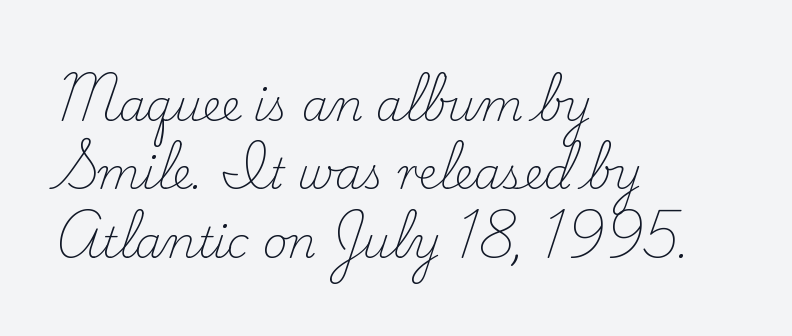
{"serif": "yes", "bold": "no", "weight": "light", "width": "normal", "stroke_contrast": "low", "x_height": "small", "monospaced": "no", "underline": "no", "align": "left", "line_spacing": "normal", "line_spacing_ratio": 1.59, "letter_spacing": "normal", "letter_spacing_em": 0.0, "glyph_px": 43}
